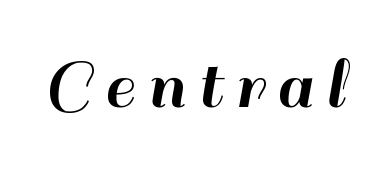
The image shows 75 px sans-serif type; set not underlined; high stroke contrast and a small x-height.
